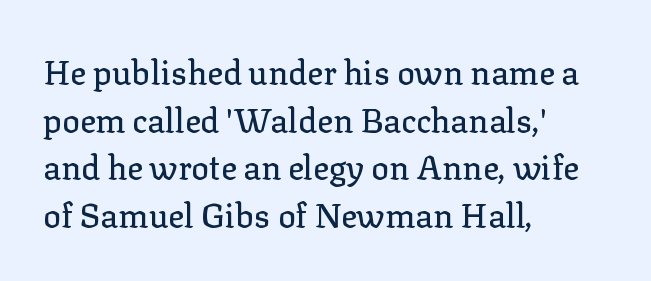
Q: Is the text italic (slanted)? A: No, it is upright.
Q: Is the typeface a serif or a sans-serif typeface? A: Serif.
Q: Is the text underlined? A: No.
Q: How is the paragraph aligned? A: Left-aligned.
Q: Is the spacing between letters normal or unusually wide? A: Normal.
Q: Is the spacing between lines tight, normal or loose? A: Normal.
Q: Width (condensed, normal, or wide)? A: Normal.
Q: Stroke contrast? A: Low.
Q: x-height? A: Medium.
Q: Monospaced? A: No.
